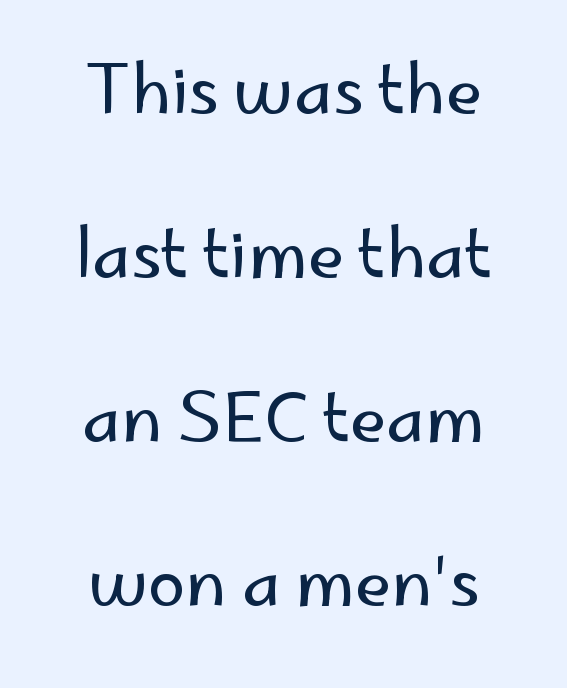
The image shows 67 px regular-weight sans-serif type, upright; set centered, loose line spacing (2.45x), normal letter spacing, not underlined; low stroke contrast and a small x-height.
